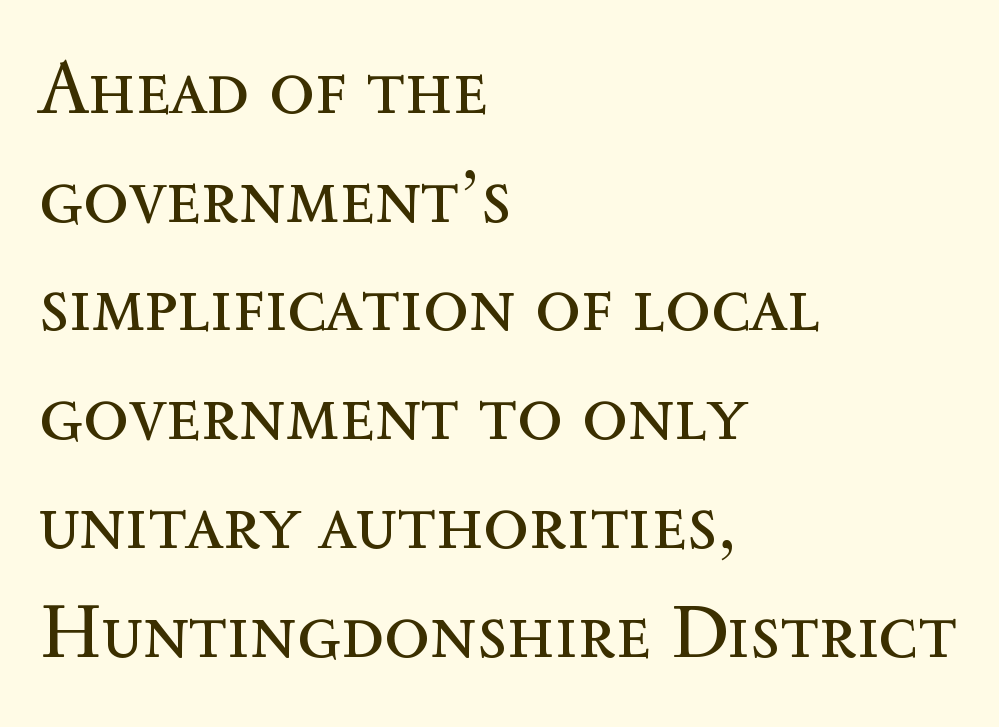
The horizontal fit of the characters is conventional and even. When letters stand straight like this, we call the style roman or upright. The cut favours lightness, reaching ordinary text weight at its darkest. Rule under the text: the space is simply empty. If you measured baseline to baseline, you'd find a middling distance.
